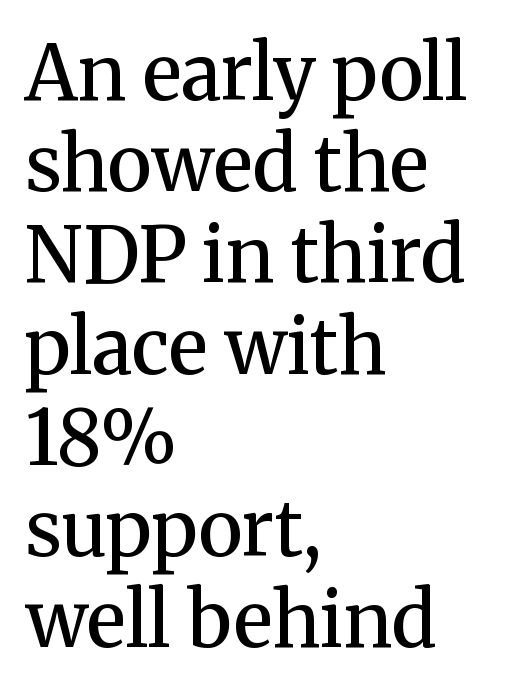
The image shows 76 px semibold serif type, upright; set left-aligned, line spacing 1.2x, normal letter spacing, not underlined; medium stroke contrast and a medium x-height.
